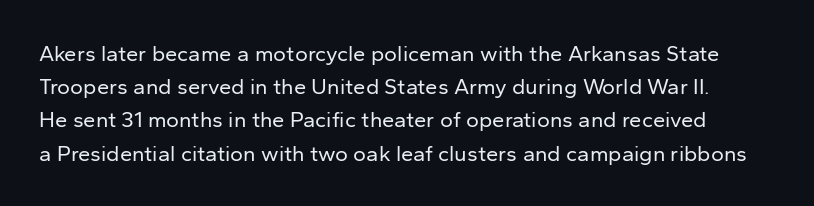
Nobody drew a line under any word here. The letters stand straight up with perfectly vertical stems. Is the type heavy? It reads as light-to-regular instead. The type is set solid horizontally, with unmodified tracking. The lines sit at an ordinary, default distance from one another.
